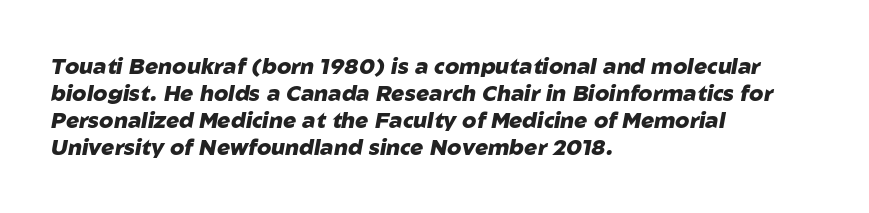
An italicized treatment has been applied to the whole sample. A classic flush-left, rag-right setting is used for this passage. Weight check: bold — yes, fully. Descenders hang freely into open space. The face used here is rendered with its standard letterfit.
